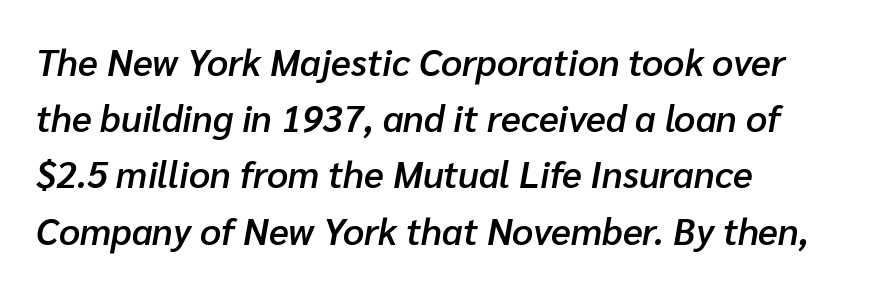
The image shows 37 px semibold type, italic (leaning right); set left-aligned, normal line spacing (1.52x), normal letter spacing, not underlined; low stroke contrast and a medium x-height.
